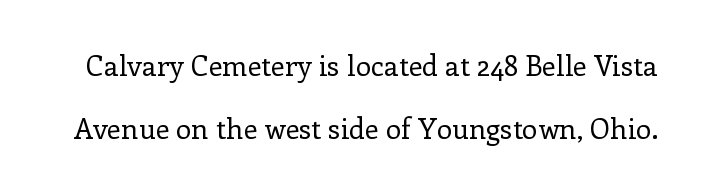
Q: Is the text bold? A: No.
Q: Is the text italic (slanted)? A: No, it is upright.
Q: Is the typeface a serif or a sans-serif typeface? A: Serif.
Q: Is the text underlined? A: No.
Q: Is the spacing between letters normal or unusually wide? A: Normal.
Q: Is the spacing between lines tight, normal or loose? A: Loose.
Q: Width (condensed, normal, or wide)? A: Normal.
Q: Stroke contrast? A: Low.
Q: x-height? A: Medium.
Q: Monospaced? A: No.
